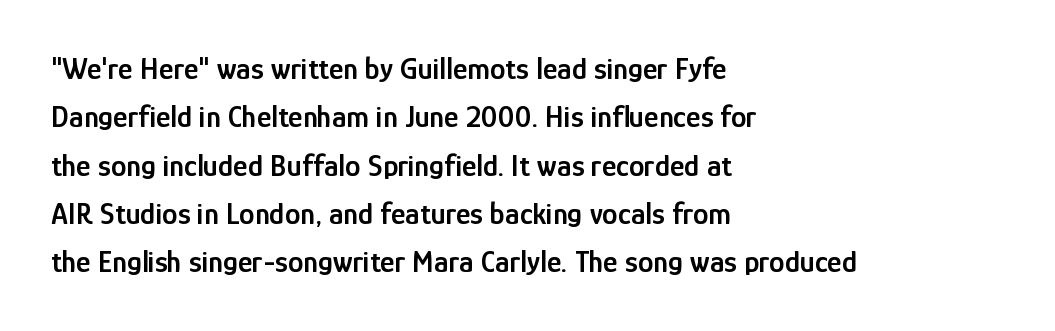
The image shows 31 px semibold, condensed sans-serif type, upright; set left-aligned, normal line spacing (1.56x), normal letter spacing, not underlined; low stroke contrast and a medium x-height.
